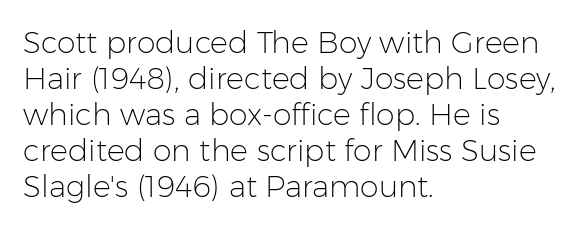
Q: Is the text bold? A: No.
Q: Is the text italic (slanted)? A: No, it is upright.
Q: Is the typeface a serif or a sans-serif typeface? A: Sans-serif.
Q: Is the text underlined? A: No.
Q: How is the paragraph aligned? A: Left-aligned.
Q: Is the spacing between letters normal or unusually wide? A: Normal.
Q: Width (condensed, normal, or wide)? A: Normal.
Q: Stroke contrast? A: Low.
Q: x-height? A: Medium.
Q: Monospaced? A: No.
